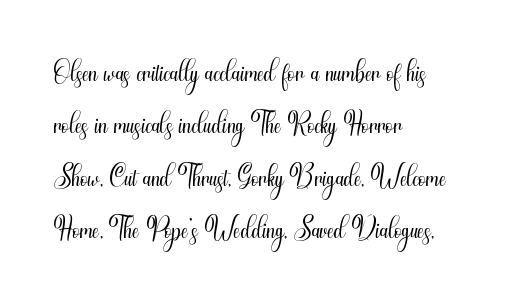
The image shows 41 px light, condensed sans-serif type; set left-aligned, normal line spacing (1.28x), normal letter spacing, not underlined; medium stroke contrast and a small x-height.
